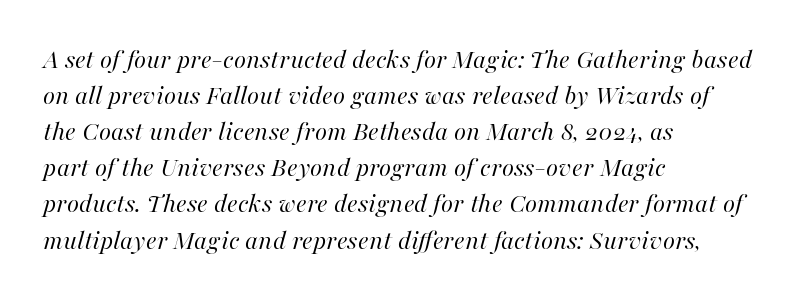
Q: Is the text bold? A: No.
Q: Is the text italic (slanted)? A: Yes, it leans right by about 16 degrees.
Q: Is the text underlined? A: No.
Q: How is the paragraph aligned? A: Left-aligned.
Q: Is the spacing between letters normal or unusually wide? A: Normal.
Q: Is the spacing between lines tight, normal or loose? A: Normal.
Q: Width (condensed, normal, or wide)? A: Normal.
Q: Stroke contrast? A: High.
Q: x-height? A: Medium.
Q: Monospaced? A: No.
